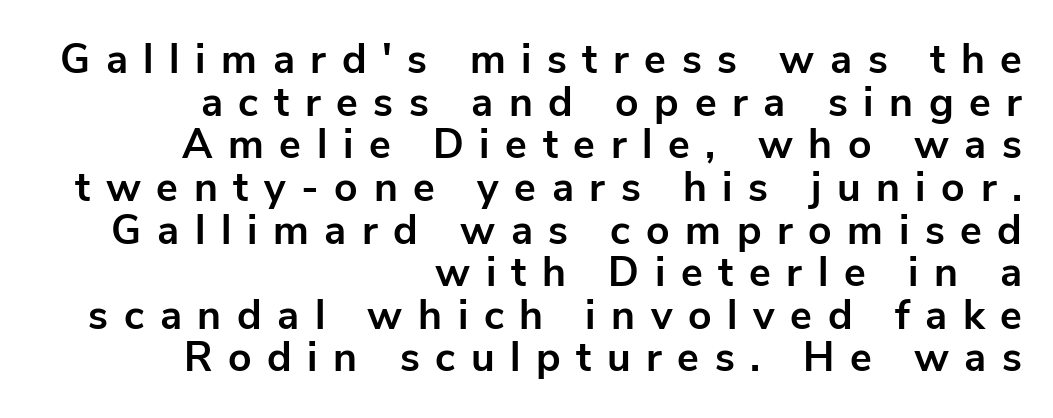
Q: Is the text bold? A: Yes.
Q: Is the text italic (slanted)? A: No, it is upright.
Q: Is the typeface a serif or a sans-serif typeface? A: Sans-serif.
Q: Is the text underlined? A: No.
Q: How is the paragraph aligned? A: Right-aligned.
Q: Is the spacing between letters normal or unusually wide? A: Unusually wide.
Q: Is the spacing between lines tight, normal or loose? A: Tight.
Q: Width (condensed, normal, or wide)? A: Normal.
Q: Stroke contrast? A: Low.
Q: x-height? A: Medium.
Q: Monospaced? A: No.
